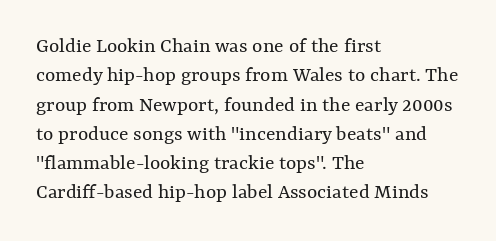
The image shows 22 px text type, upright; set left-aligned, normal line spacing (1.33x), normal letter spacing, not underlined.
